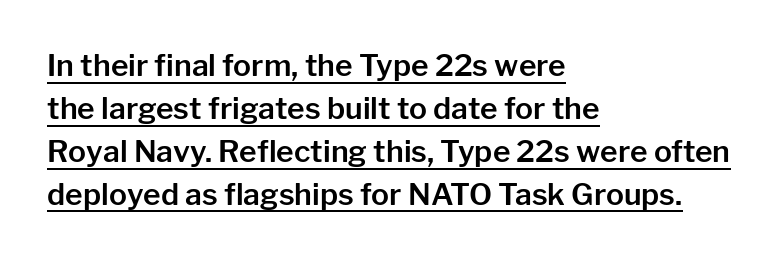
{"serif": "no", "italic": "no", "width": "normal", "stroke_contrast": "low", "x_height": "medium", "monospaced": "no", "underline": "yes", "align": "left", "line_spacing": "normal", "line_spacing_ratio": 1.43, "letter_spacing": "normal", "letter_spacing_em": 0.0, "glyph_px": 30}
